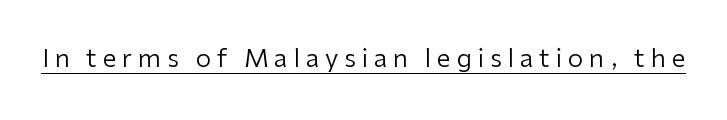
{"italic": "no", "bold": "no", "underline": "yes", "letter_spacing": "wide", "letter_spacing_em": 0.23, "glyph_px": 25}
